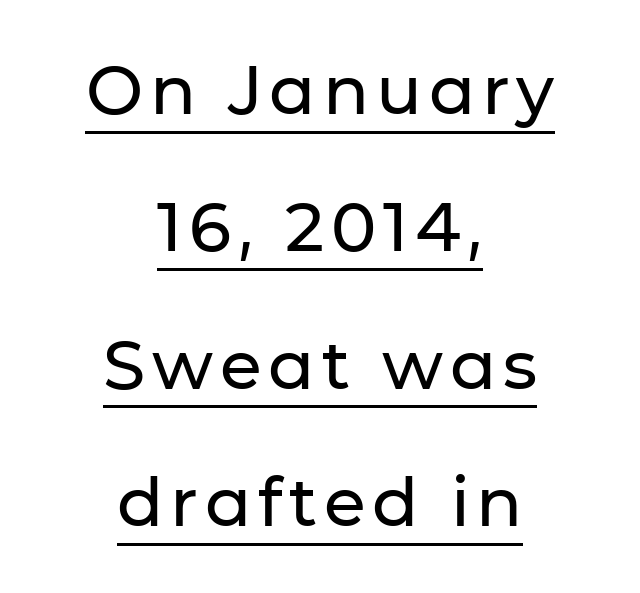
The image shows 68 px sans-serif type, upright; set centered, loose line spacing (2.02x), underlined; low stroke contrast and a medium x-height.
